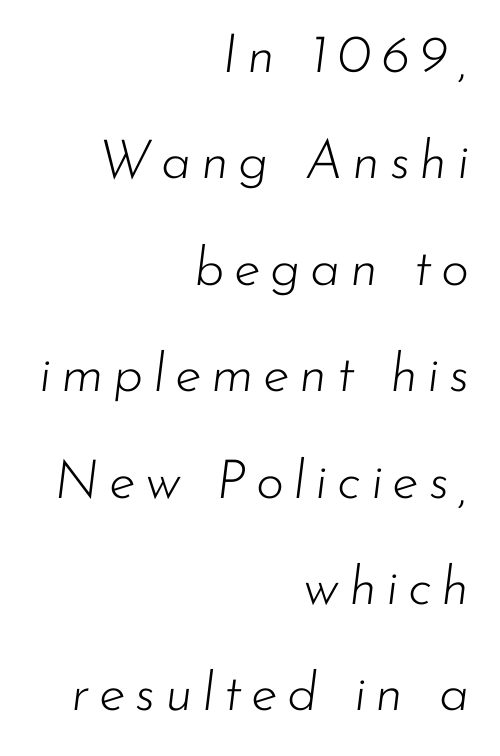
Is the block centered? No — it sits flush against the right margin. In terms of posture, this sample is oblique. The characters are drawn with everyday or finer stroke widths. Vertically, the passage feels expansive, rows floating well apart.
